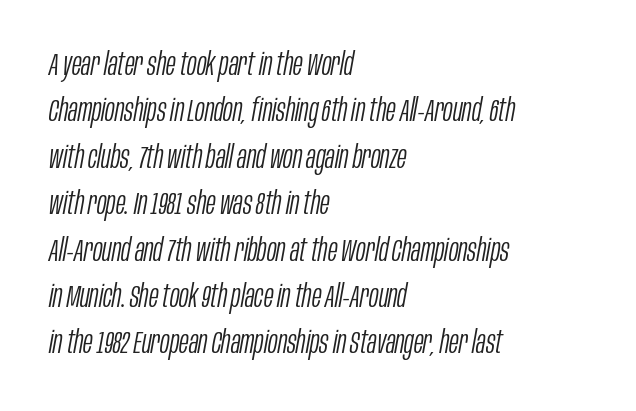
{"italic": "yes", "lean": "right", "slant_degrees": 10, "bold": "no", "weight": "light", "width": "condensed", "stroke_contrast": "low", "x_height": "large", "monospaced": "no", "underline": "no", "align": "left", "line_spacing": "normal", "line_spacing_ratio": 1.45, "letter_spacing": "normal", "letter_spacing_em": 0.0, "glyph_px": 32}
